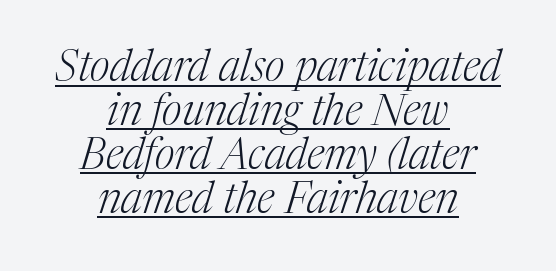
Check where the strokes stop: tiny serifs finish them off. Compared with typical paragraphs, the rows here are closer together. The cut favours lightness, reaching ordinary text weight at its darkest. Characters are canted at an angle relative to the baseline's perpendicular. Centered paragraph, ragged on both sides. Spacing between characters is what you'd get straight out of the box.
